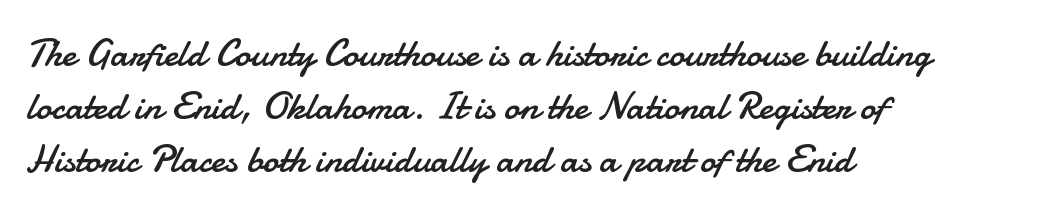
Q: Is the text bold? A: No.
Q: Is the text italic (slanted)? A: Yes.
Q: Is the typeface a serif or a sans-serif typeface? A: Sans-serif.
Q: Is the text underlined? A: No.
Q: How is the paragraph aligned? A: Left-aligned.
Q: Is the spacing between letters normal or unusually wide? A: Normal.
Q: Is the spacing between lines tight, normal or loose? A: Normal.
Q: Width (condensed, normal, or wide)? A: Normal.
Q: Stroke contrast? A: Low.
Q: x-height? A: Small.
Q: Monospaced? A: No.
